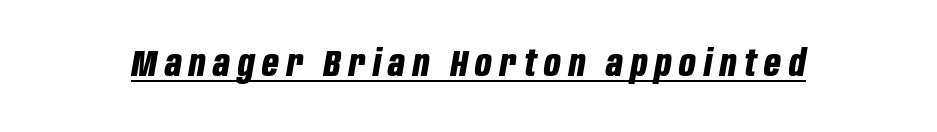
{"italic": "yes", "lean": "right", "slant_degrees": 10, "bold": "yes", "weight": "bold", "width": "condensed", "stroke_contrast": "low", "x_height": "large", "monospaced": "no", "underline": "yes", "letter_spacing": "wide", "letter_spacing_em": 0.22, "glyph_px": 36}
